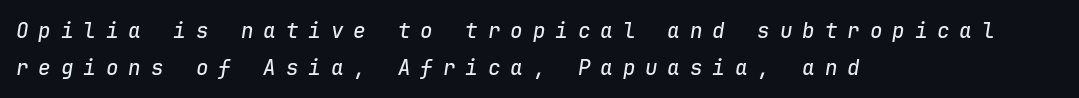
Q: Is the text italic (slanted)? A: Yes, it leans right by about 9 degrees.
Q: Is the text underlined? A: No.
Q: How is the paragraph aligned? A: Left-aligned.
Q: Is the spacing between letters normal or unusually wide? A: Unusually wide.
